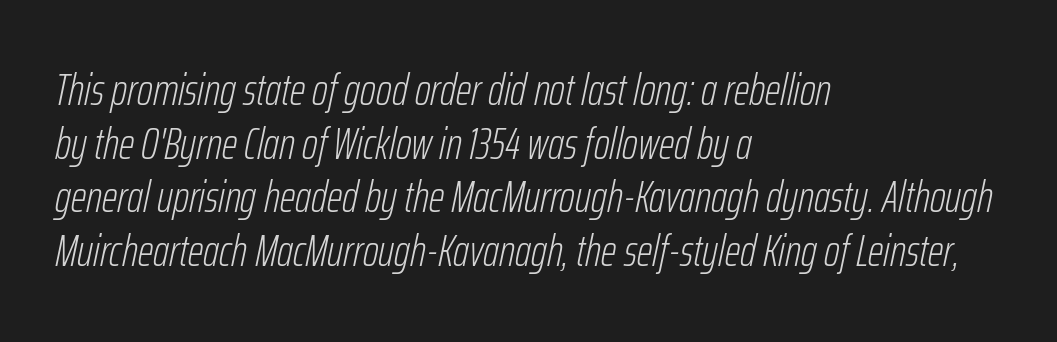
The face used here is proportionally spaced, like ordinary book or web type. Only glyphs here, with clear space below each row. This rendering leaves character spacing at its baseline value. Heft: none added — not bold.
